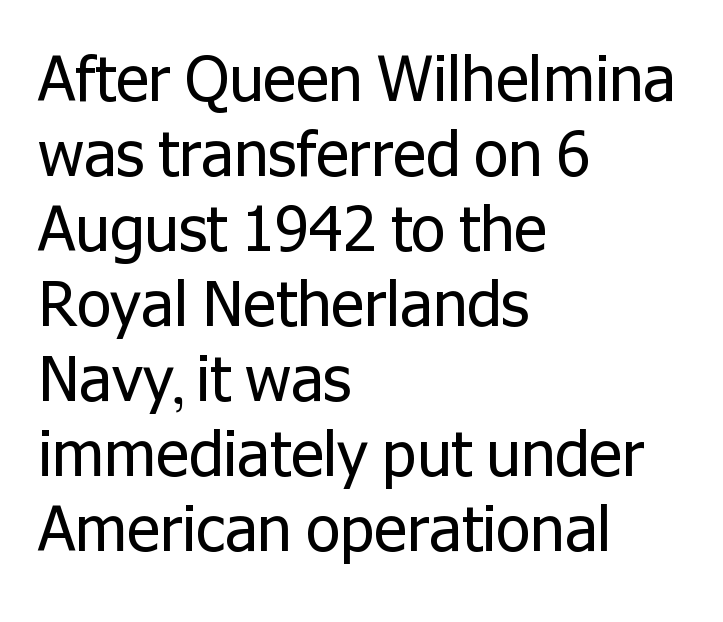
{"serif": "no", "italic": "no", "bold": "no", "weight": "regular", "width": "normal", "stroke_contrast": "low", "x_height": "medium", "monospaced": "no", "underline": "no", "align": "left", "line_spacing_ratio": 1.21, "letter_spacing": "normal", "letter_spacing_em": 0.0, "glyph_px": 62}
